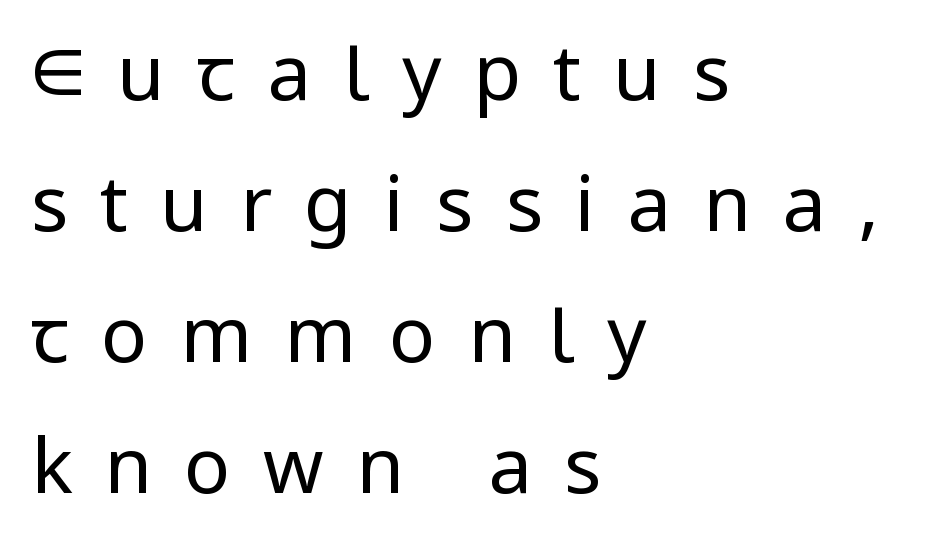
Nothing heavy about these letters — not bold at all. You could not count columns in this text — the font is proportionally spaced. The font family rendered here belongs to the sans-serif group. Short note: letters widely spaced. The lines are quadded left. Does the lettering tilt? It doesn't — this is upright.
